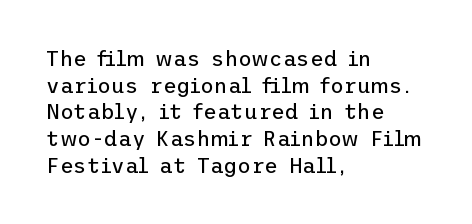
Q: Is the text bold? A: No.
Q: Is the text italic (slanted)? A: No, it is upright.
Q: Is the text underlined? A: No.
Q: How is the paragraph aligned? A: Left-aligned.
Q: Is the spacing between letters normal or unusually wide? A: Normal.
Q: Is the spacing between lines tight, normal or loose? A: Normal.
